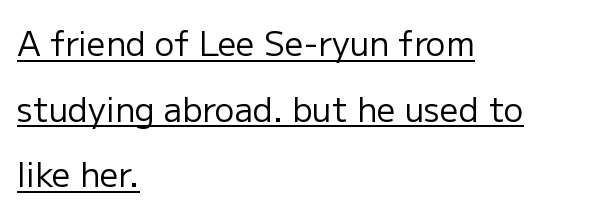
The letters stand straight up with perfectly vertical stems. Think standard paragraph weight, or any step lighter than that. Are there feet on the stems? There aren't — it's a sans. Honestly, the rows look like they've been pulled way apart. Here the designer chose a conventional face with non-uniform glyph widths.
